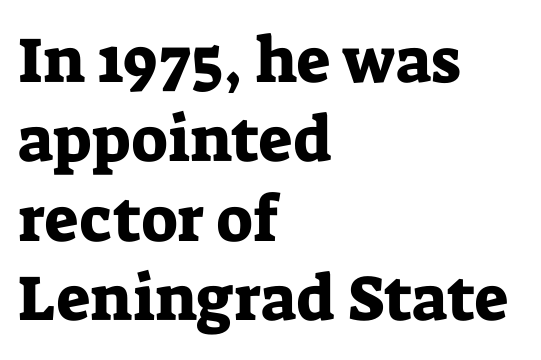
Looks like regular typesetting: each glyph gets only the width it needs. Words float on clear page, feet unadorned. This is the regular roman posture of the typeface. Is this a sans? No — the strokes have serifs. Caption: multi-line text, flush left, ragged right.
